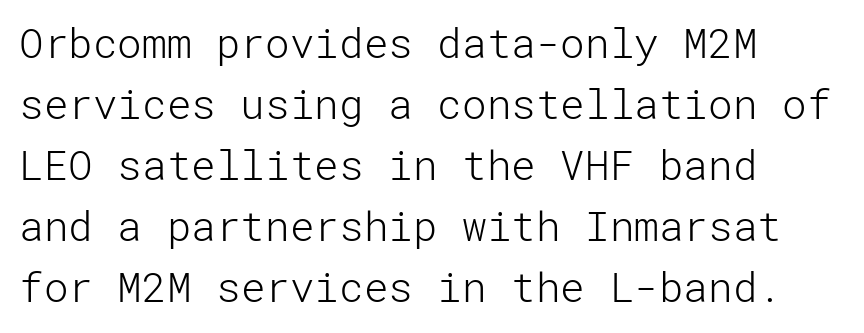
Q: Is the text bold? A: No.
Q: Is the text italic (slanted)? A: No, it is upright.
Q: Is the typeface a serif or a sans-serif typeface? A: Sans-serif.
Q: Is the text underlined? A: No.
Q: How is the paragraph aligned? A: Left-aligned.
Q: Is the spacing between letters normal or unusually wide? A: Normal.
Q: Is the spacing between lines tight, normal or loose? A: Normal.
Q: Width (condensed, normal, or wide)? A: Normal.
Q: Stroke contrast? A: Low.
Q: x-height? A: Medium.
